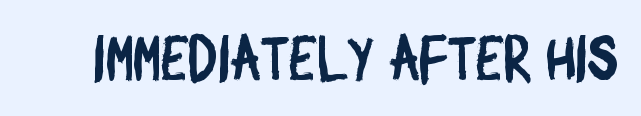
The image shows 61 px condensed sans-serif type; set normal letter spacing, not underlined; low stroke contrast and a large x-height.
